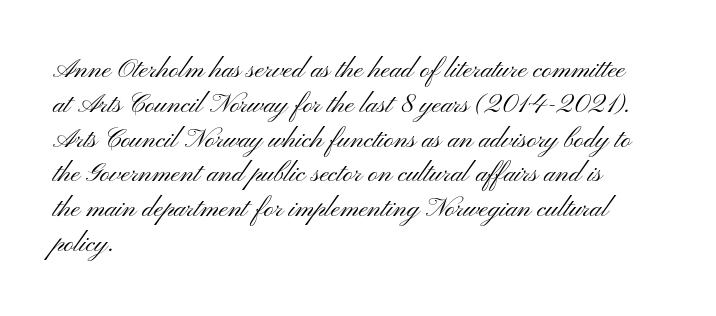
The image shows 27 px text type; set left-aligned, normal line spacing (1.29x), normal letter spacing, not underlined.
